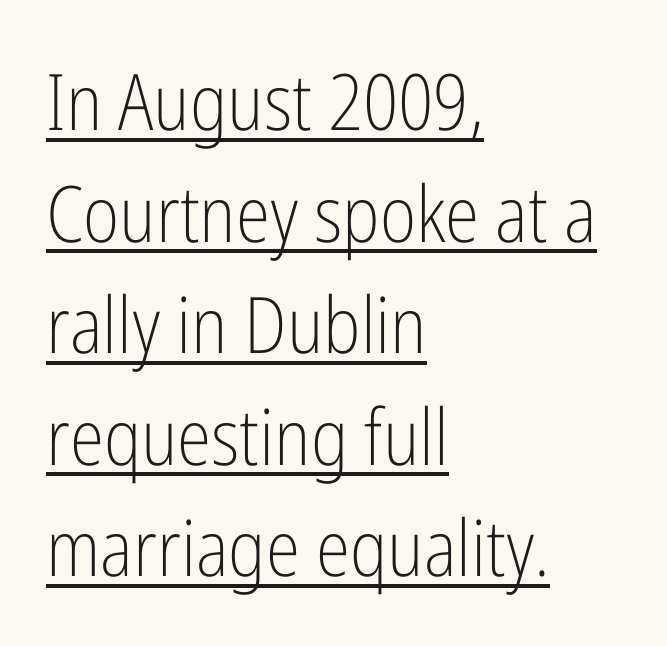
Tracking here is standard; glyphs follow each other at the usual distance. Ink coverage per letter is moderate at most. This rendering features underlined lettering. The face used here is a sans, in the tradition of grotesques and geometrics. Summary of vertical rhythm: regular, with standard interline spacing. It's the straight-up-and-down kind of type.
